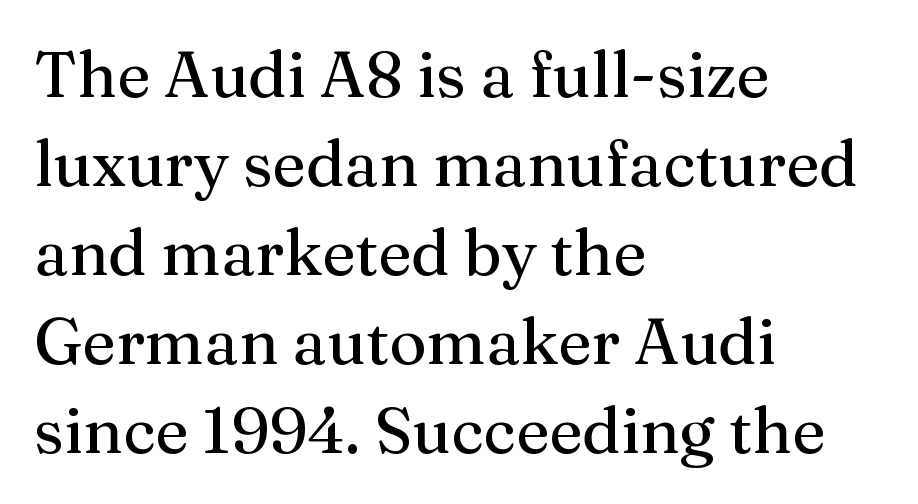
Q: Is the text italic (slanted)? A: No, it is upright.
Q: Is the typeface a serif or a sans-serif typeface? A: Serif.
Q: Is the text underlined? A: No.
Q: How is the paragraph aligned? A: Left-aligned.
Q: Is the spacing between letters normal or unusually wide? A: Normal.
Q: Is the spacing between lines tight, normal or loose? A: Normal.
Q: Width (condensed, normal, or wide)? A: Normal.
Q: Stroke contrast? A: Medium.
Q: x-height? A: Medium.
Q: Monospaced? A: No.
